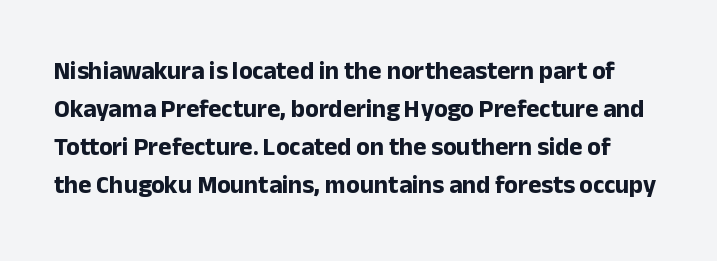
{"italic": "no", "bold": "yes", "underline": "no", "line_spacing": "normal", "line_spacing_ratio": 1.52, "letter_spacing": "normal", "letter_spacing_em": 0.0, "glyph_px": 25}
